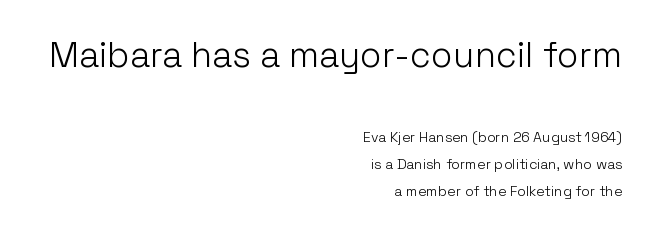
{"serif": "no", "italic": "no", "bold": "no", "weight": "light", "width": "normal", "stroke_contrast": "low", "x_height": "medium", "monospaced": "no", "underline": "no", "align": "right", "line_spacing": "loose", "line_spacing_ratio": 1.94, "letter_spacing": "normal", "letter_spacing_em": 0.0, "larger_block": "first", "size_ratio": 2.5, "glyph_px": 35}
